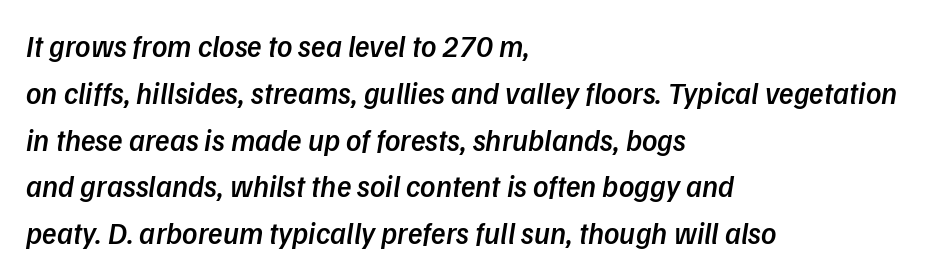
Q: Is the text bold? A: Semi-bold.
Q: Is the text italic (slanted)? A: Yes, it leans right by about 9 degrees.
Q: Is the text underlined? A: No.
Q: How is the paragraph aligned? A: Left-aligned.
Q: Is the spacing between letters normal or unusually wide? A: Normal.
Q: Is the spacing between lines tight, normal or loose? A: Normal.
Q: Width (condensed, normal, or wide)? A: Normal.
Q: Stroke contrast? A: Low.
Q: x-height? A: Medium.
Q: Monospaced? A: No.
